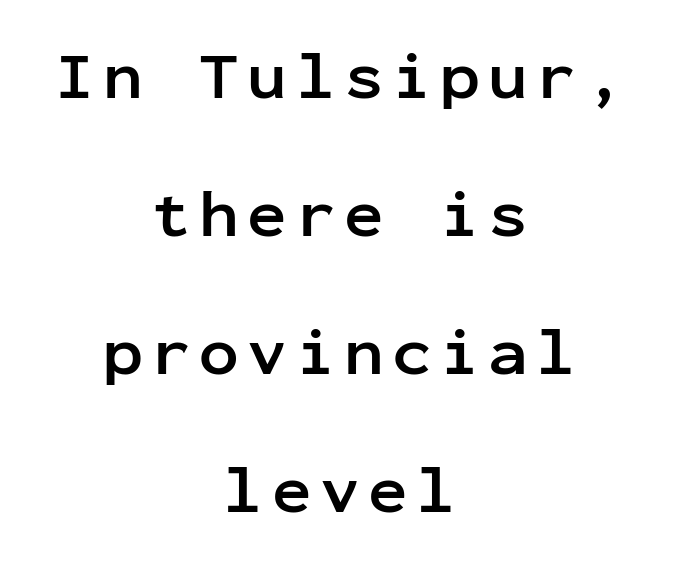
The image shows 66 px semibold sans-serif type, upright, monospaced; set centered, loose line spacing (2.09x), not underlined; low stroke contrast and a medium x-height.
